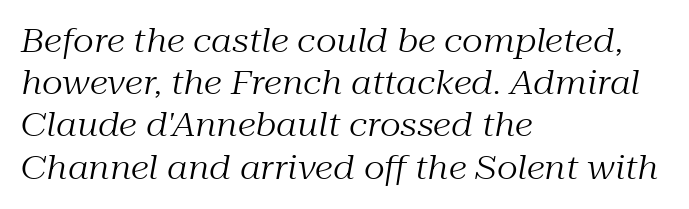
One glance says typical: line gaps are just what's usual. Letters have the restrained weight of plain body copy at most. Varying glyph widths throughout — classic text-font behaviour. Each row of text sits above clean, open space. Is the block centered? No — it sits flush against the left margin. In terms of posture, this sample is oblique.
